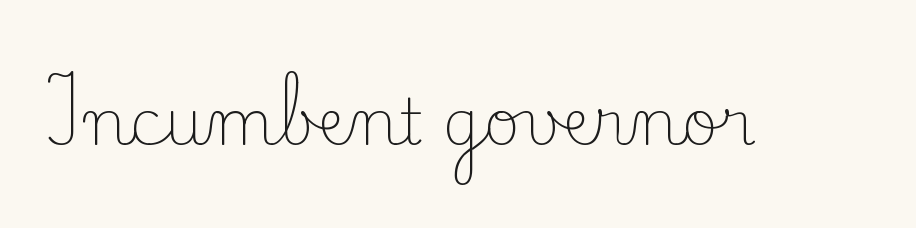
The image shows 63 px light serif type, upright; set normal letter spacing, not underlined; low stroke contrast and a small x-height.
